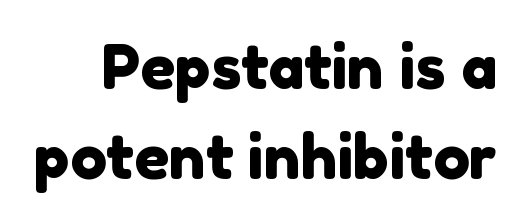
In terms of letterform style, serifs are entirely absent. Looks like regular typesetting: each glyph gets only the width it needs. The space between consecutive lines is moderate. No word sits above an underline.
